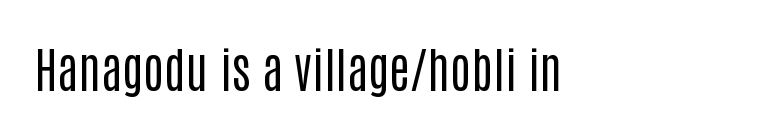
{"serif": "no", "italic": "no", "bold": "no", "weight": "regular", "width": "condensed", "stroke_contrast": "low", "x_height": "large", "monospaced": "no", "underline": "no", "align": "left", "letter_spacing": "normal", "letter_spacing_em": 0.0, "glyph_px": 49}
